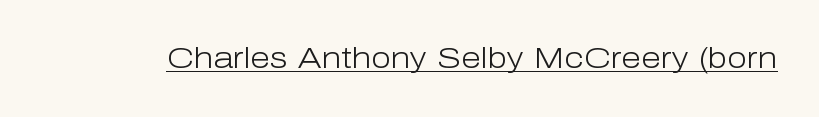
{"serif": "no", "italic": "no", "bold": "no", "weight": "light", "width": "normal", "stroke_contrast": "low", "x_height": "medium", "monospaced": "no", "underline": "yes", "letter_spacing": "normal", "letter_spacing_em": 0.0, "glyph_px": 29}
